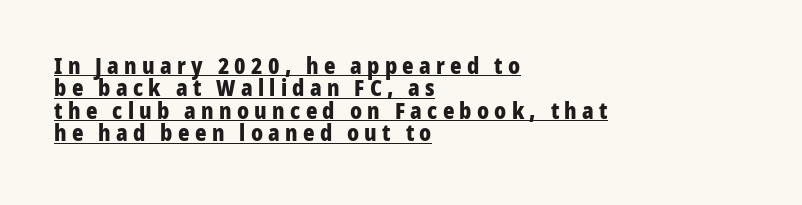
The image shows 22 px bold type, upright; set left-aligned, tight line spacing (1.02x), unusually wide letter spacing (+0.24 em), underlined.
